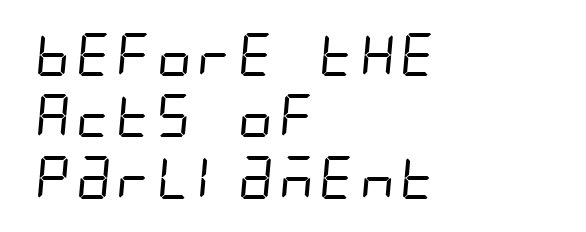
Q: Is the text bold? A: No.
Q: Is the typeface a serif or a sans-serif typeface? A: Sans-serif.
Q: Is the text underlined? A: No.
Q: How is the paragraph aligned? A: Left-aligned.
Q: Is the spacing between letters normal or unusually wide? A: Normal.
Q: Is the spacing between lines tight, normal or loose? A: Normal.
Q: Width (condensed, normal, or wide)? A: Condensed.
Q: Stroke contrast? A: Low.
Q: x-height? A: Large.
